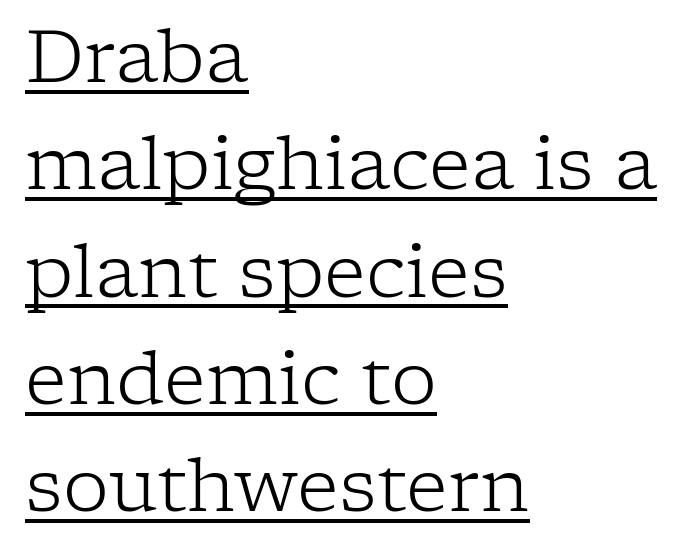
The image shows 73 px light serif type, upright; set left-aligned, normal line spacing (1.47x), normal letter spacing, underlined; low stroke contrast and a medium x-height.
